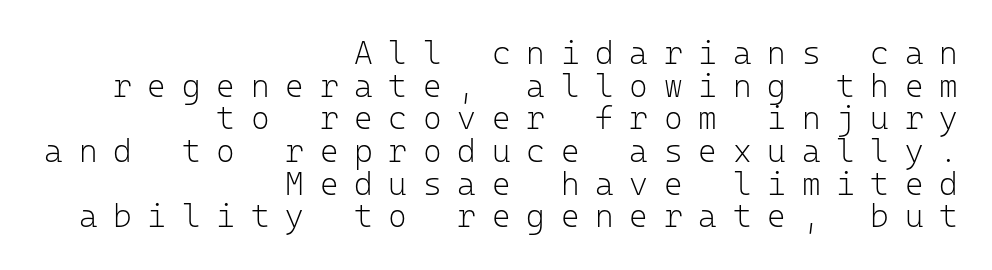
The image shows 32 px light sans-serif type, upright, monospaced; set right-aligned, tight line spacing (1.02x), unusually wide letter spacing (+0.49 em), not underlined; low stroke contrast and a medium x-height.
